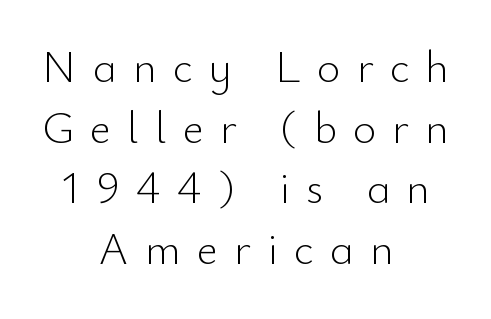
Q: Is the text bold? A: No.
Q: Is the text italic (slanted)? A: No, it is upright.
Q: Is the typeface a serif or a sans-serif typeface? A: Sans-serif.
Q: Is the text underlined? A: No.
Q: How is the paragraph aligned? A: Centered.
Q: Is the spacing between letters normal or unusually wide? A: Unusually wide.
Q: Is the spacing between lines tight, normal or loose? A: Normal.
Q: Width (condensed, normal, or wide)? A: Normal.
Q: Stroke contrast? A: Low.
Q: x-height? A: Small.
Q: Monospaced? A: No.
